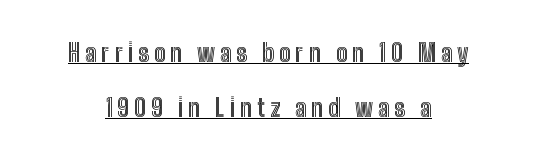
Q: Is the text italic (slanted)? A: No, it is upright.
Q: Is the text underlined? A: Yes.
Q: How is the paragraph aligned? A: Centered.
Q: Is the spacing between letters normal or unusually wide? A: Unusually wide.
Q: Is the spacing between lines tight, normal or loose? A: Loose.
